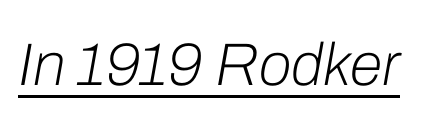
Q: Is the text bold? A: No.
Q: Is the text italic (slanted)? A: Yes, it leans right by about 10 degrees.
Q: Is the text underlined? A: Yes.
Q: Is the spacing between letters normal or unusually wide? A: Normal.
Q: Width (condensed, normal, or wide)? A: Normal.
Q: Stroke contrast? A: Low.
Q: x-height? A: Medium.
Q: Monospaced? A: No.
